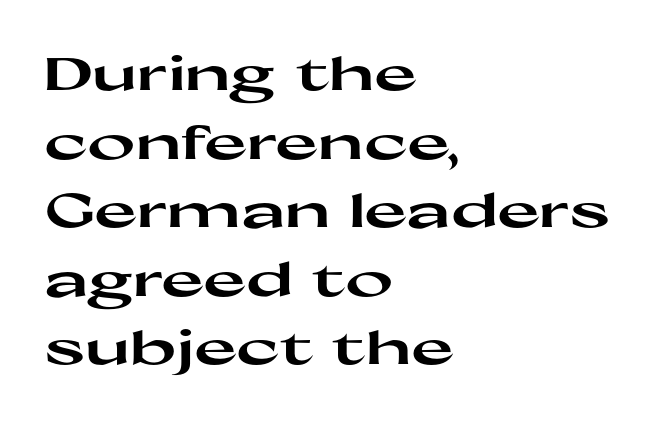
Q: Is the text bold? A: Yes.
Q: Is the text italic (slanted)? A: No, it is upright.
Q: Is the typeface a serif or a sans-serif typeface? A: Sans-serif.
Q: Is the text underlined? A: No.
Q: How is the paragraph aligned? A: Left-aligned.
Q: Is the spacing between letters normal or unusually wide? A: Normal.
Q: Is the spacing between lines tight, normal or loose? A: Normal.
Q: Width (condensed, normal, or wide)? A: Wide.
Q: Stroke contrast? A: High.
Q: x-height? A: Medium.
Q: Monospaced? A: No.
